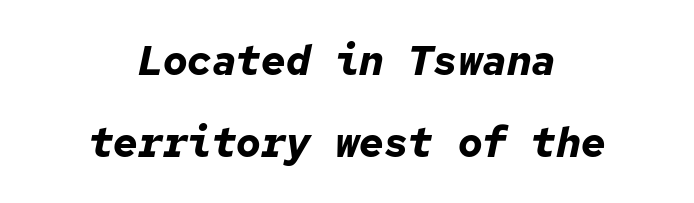
Each glyph is drawn with heavy, bold strokes. A typesetter would call this zero additional tracking. These lines are rendered in a fixed-pitch font. Baseline-to-baseline distance is far greater than the letter height. The passage shown is not underscored anywhere. The lines in this sample share a center point and differ in where they start and stop.
